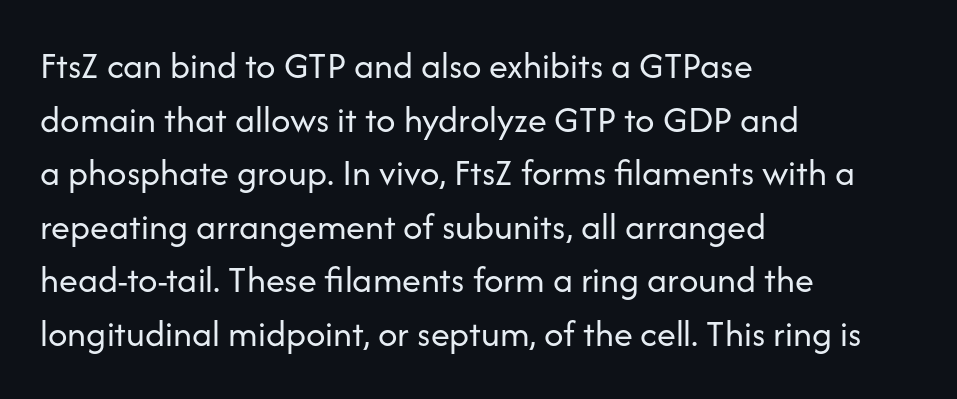
The image shows 38 px regular-weight sans-serif type, upright; set left-aligned, normal line spacing (1.41x), normal letter spacing, not underlined; low stroke contrast and a medium x-height.
